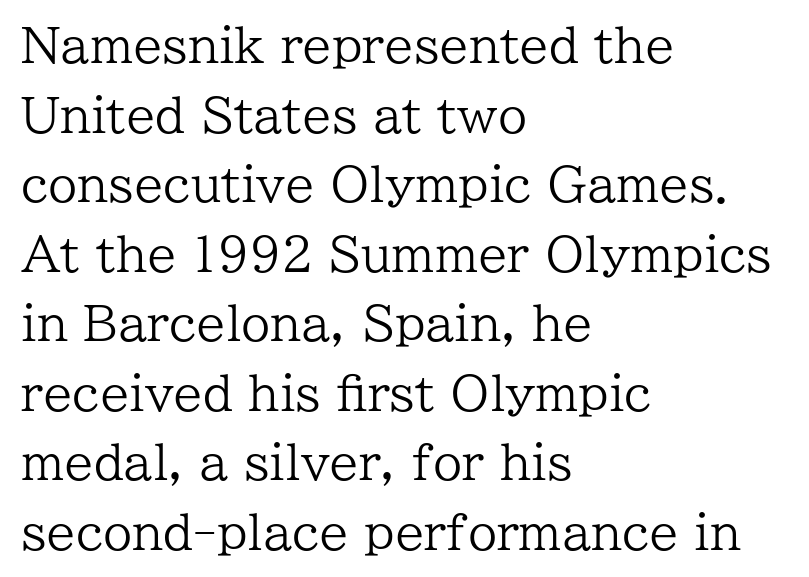
{"serif": "yes", "italic": "no", "bold": "no", "weight": "regular", "width": "normal", "stroke_contrast": "low", "x_height": "medium", "monospaced": "no", "underline": "no", "align": "left", "line_spacing": "normal", "line_spacing_ratio": 1.48, "letter_spacing": "normal", "letter_spacing_em": 0.0, "glyph_px": 47}
